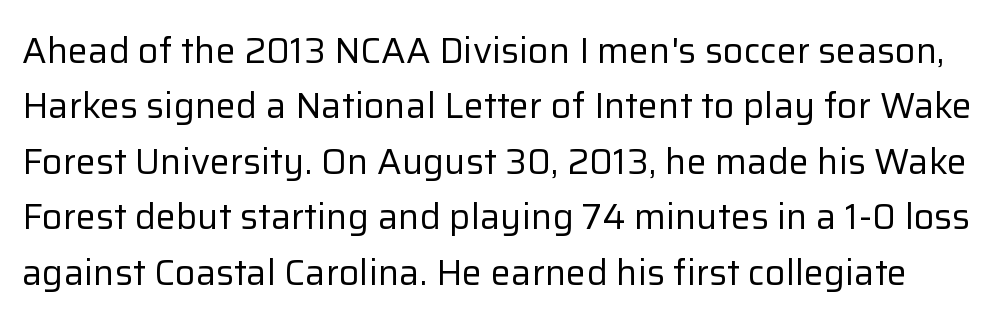
{"serif": "no", "italic": "no", "bold": "no", "weight": "regular", "width": "normal", "stroke_contrast": "low", "x_height": "medium", "monospaced": "no", "underline": "no", "line_spacing": "normal", "line_spacing_ratio": 1.54, "letter_spacing": "normal", "letter_spacing_em": 0.0, "glyph_px": 36}
